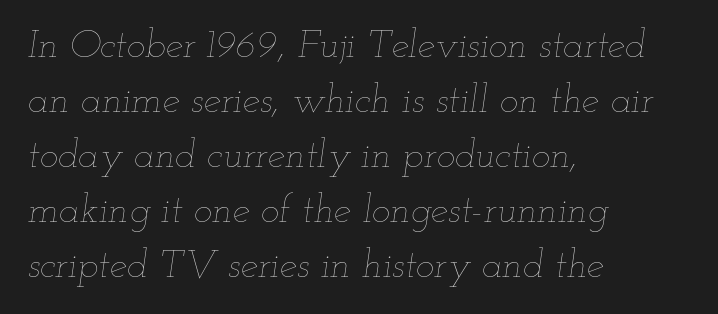
Line beginnings align vertically; line endings do not. There is no visible air inserted between adjacent glyphs. A typesetter would call this proportional, since set widths differ per character. These lines were composed using italics.
